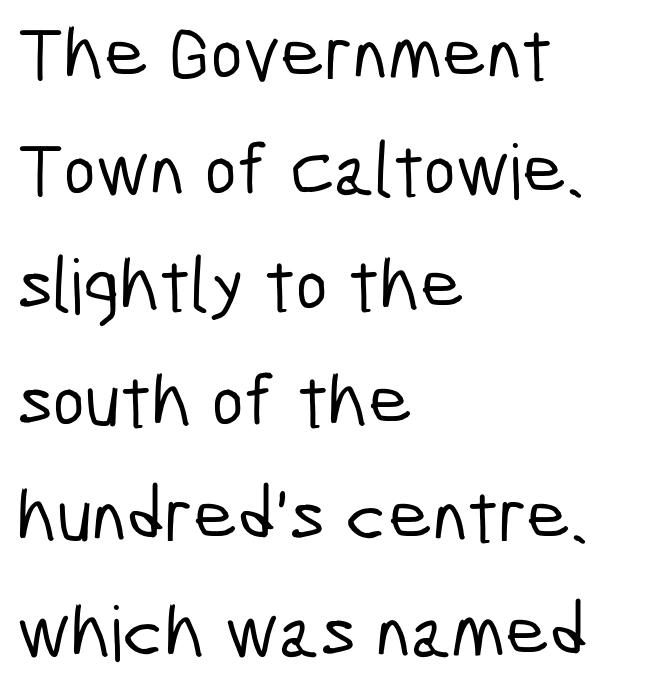
{"serif": "no", "width": "condensed", "stroke_contrast": "low", "x_height": "medium", "monospaced": "no", "underline": "no", "align": "left", "line_spacing": "normal", "line_spacing_ratio": 1.52, "letter_spacing": "normal", "letter_spacing_em": 0.0, "glyph_px": 76}
